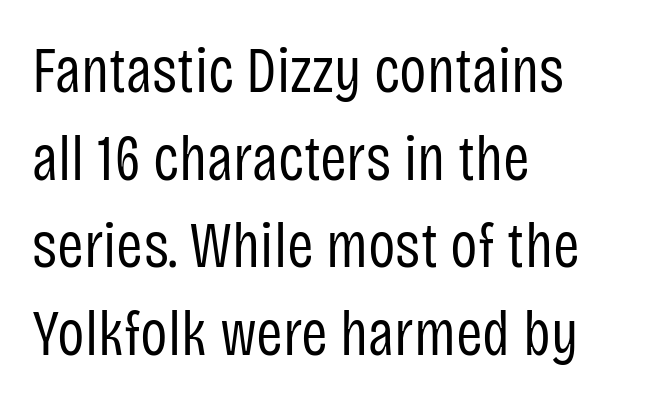
Looks like regular typesetting: each glyph gets only the width it needs. What stands out about the letter spacing? Nothing — it is the standard amount. Rule under the text: the space is simply empty. The face used here is a sans, in the tradition of grotesques and geometrics. The typesetting does not lean heavy: it is not bold. The rendering anchors every line to the left-hand side.
